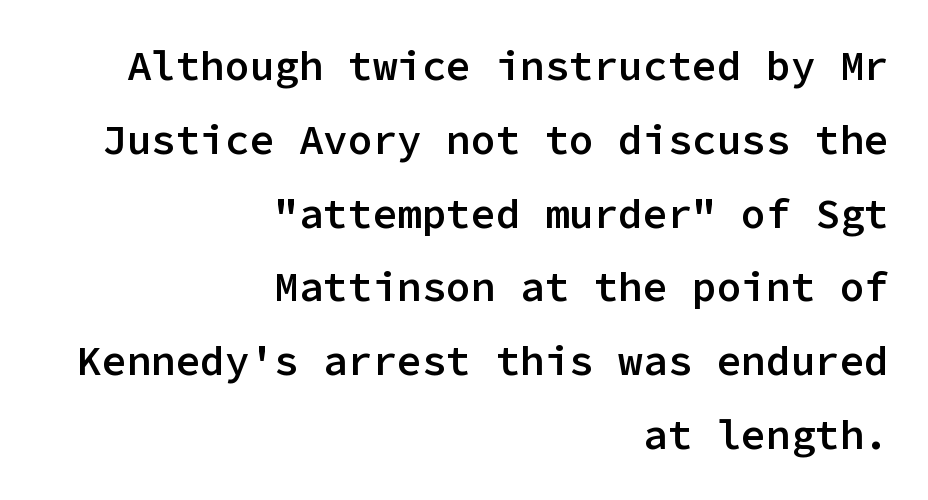
The image shows 41 px semibold sans-serif type, upright, monospaced; set right-aligned, line spacing 1.8x, normal letter spacing, not underlined; low stroke contrast and a medium x-height.
